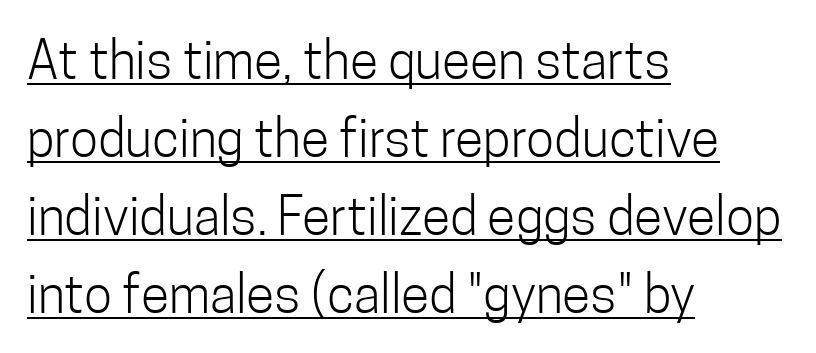
This sample carries an underscore along the baseline area. Nope, not italic — everything's standing straight. The font sits on the lighter half of the weight spectrum, regular included. Note the varied advance widths — an 'i' is clearly narrower than an 'm'. Inter-character spacing is left at the font's built-in metrics.
